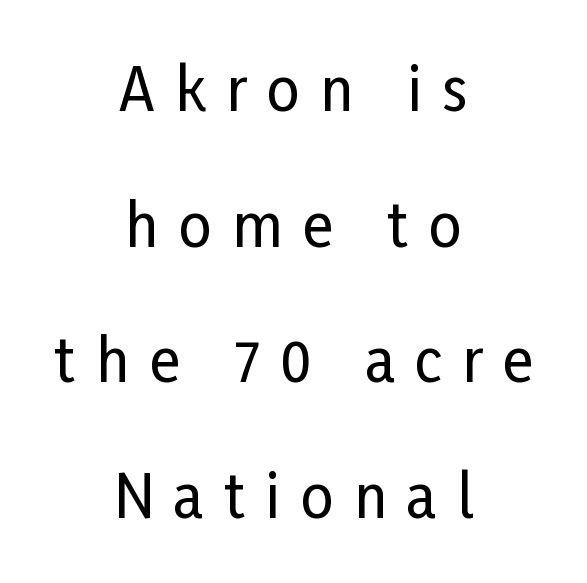
The image shows 58 px condensed sans-serif type, upright; set centered, loose line spacing (2.34x), unusually wide letter spacing (+0.35 em), not underlined; low stroke contrast and a medium x-height.
